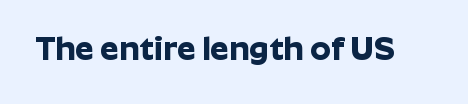
{"serif": "no", "italic": "no", "bold": "yes", "weight": "bold", "width": "normal", "stroke_contrast": "low", "x_height": "medium", "monospaced": "no", "underline": "no", "letter_spacing": "normal", "letter_spacing_em": 0.0, "glyph_px": 33}
